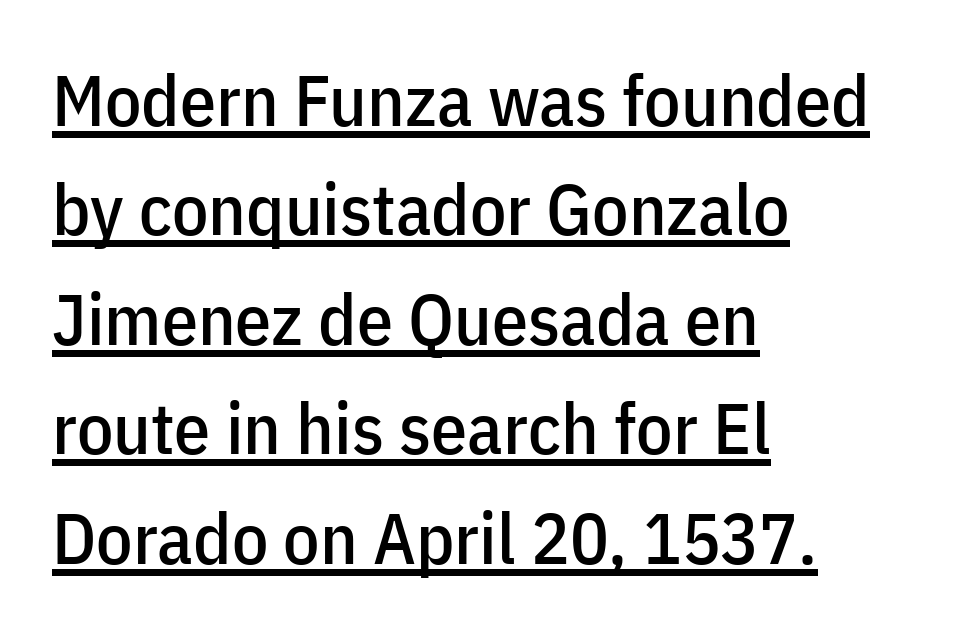
The tracking reads as untouched default to a designer's eye. No italicization has been applied; the sample stays upright. The rendering anchors every line to the left-hand side. Look at the bottom of the vertical strokes: they stop flat, with no serifs. You can see a thin bar hugging the bottom of the glyphs. A typesetter would call this proportional, since set widths differ per character.
